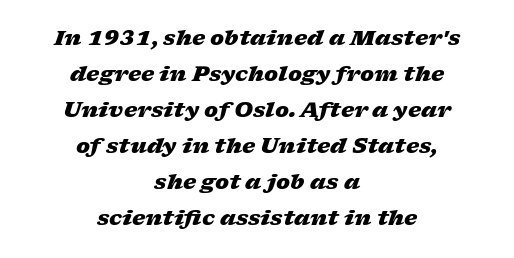
{"italic": "yes", "lean": "right", "slant_degrees": 17, "bold": "yes", "underline": "no", "align": "center", "line_spacing_ratio": 1.71, "letter_spacing": "normal", "letter_spacing_em": 0.0, "glyph_px": 21}
